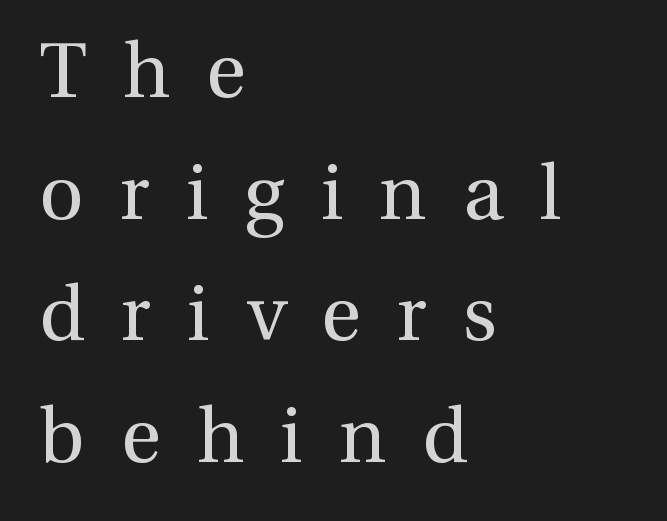
The image shows 77 px regular-weight serif type, upright; set left-aligned, normal line spacing (1.58x), unusually wide letter spacing (+0.47 em), not underlined; a medium x-height.
